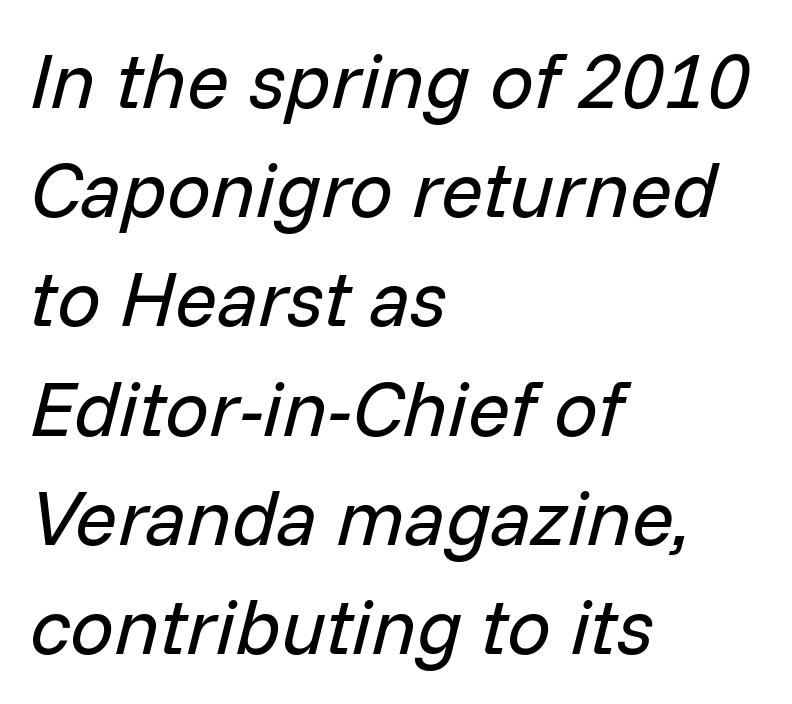
The image shows 78 px regular-weight type, italic (leaning right); set left-aligned, normal line spacing (1.4x), normal letter spacing, not underlined; low stroke contrast and a medium x-height.
